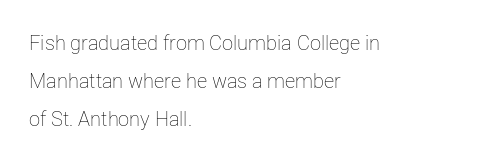
Q: Is the text bold? A: No.
Q: Is the text italic (slanted)? A: No, it is upright.
Q: Is the text underlined? A: No.
Q: How is the paragraph aligned? A: Left-aligned.
Q: Is the spacing between letters normal or unusually wide? A: Normal.
Q: Is the spacing between lines tight, normal or loose? A: Loose.
